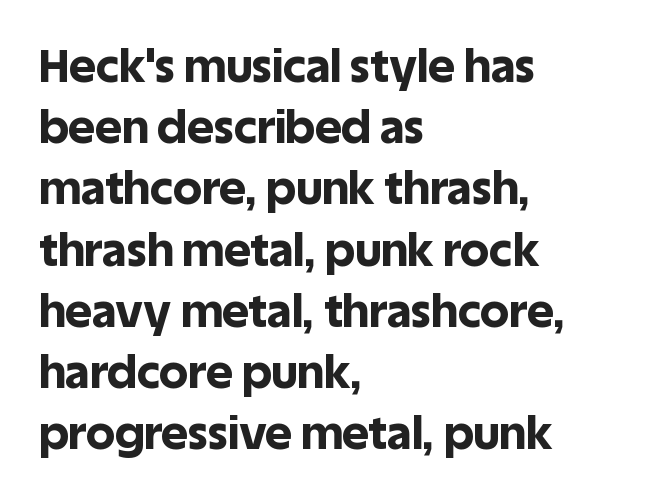
Q: Is the text bold? A: Yes.
Q: Is the text italic (slanted)? A: No, it is upright.
Q: Is the typeface a serif or a sans-serif typeface? A: Sans-serif.
Q: Is the text underlined? A: No.
Q: How is the paragraph aligned? A: Left-aligned.
Q: Is the spacing between letters normal or unusually wide? A: Normal.
Q: Is the spacing between lines tight, normal or loose? A: Normal.
Q: Width (condensed, normal, or wide)? A: Normal.
Q: x-height? A: Large.
Q: Monospaced? A: No.
